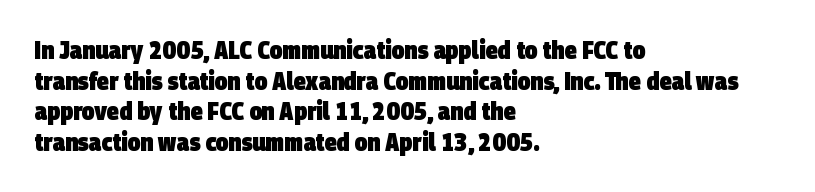
Standard letterfit; no display-style spreading of the glyphs. Only glyphs here, with clear space below each row. Is the block centered? No — it sits flush against the left margin. Typesetter's note: full bold, strokes at maximum text heaviness.
